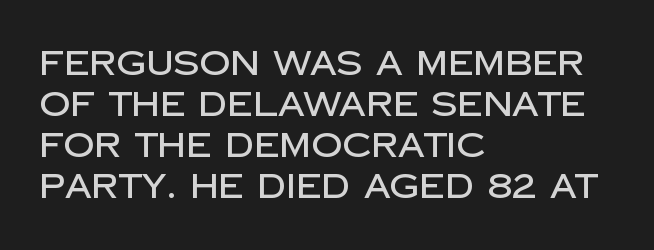
The strip under each line holds only bare page. This is roman type, the default non-slanted kind. Spacing verdict: proportional, widths tailored to each character. Left-aligned paragraph, ragged on the right.
